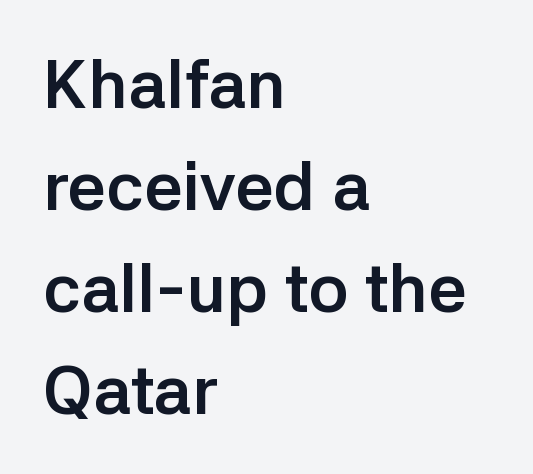
The image shows 68 px semibold sans-serif type, upright; set left-aligned, normal line spacing (1.5x), normal letter spacing, not underlined; low stroke contrast and a medium x-height.
